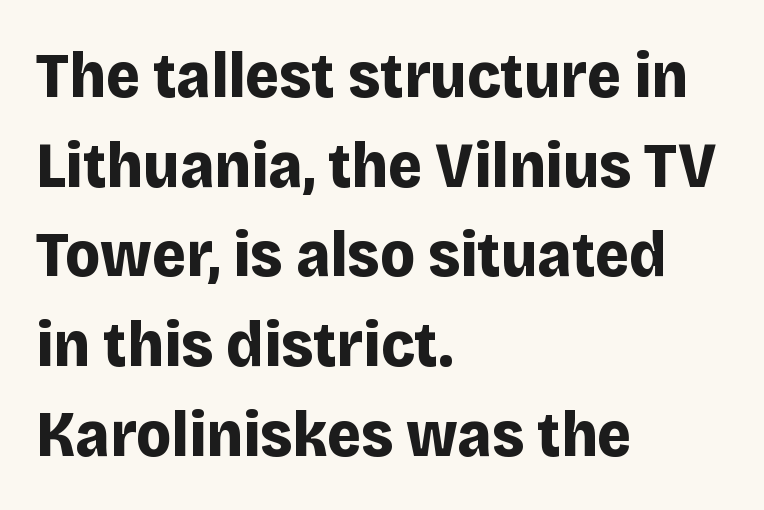
No word sits above an underline. You'd pick this weight for a headline — it's a proper bold. Typographically, this falls in the sans-serif category. The paragraph has a hard left edge and a soft right edge.
